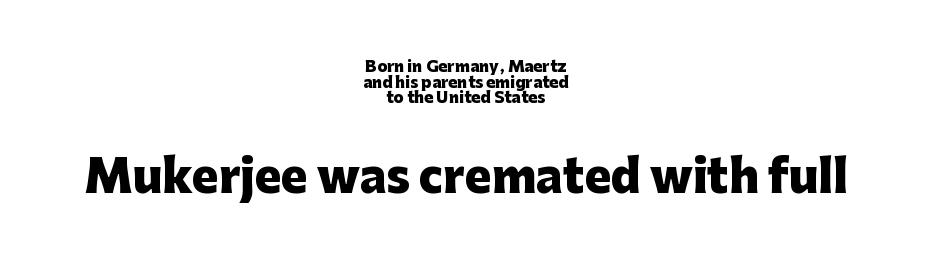
{"serif": "no", "italic": "no", "bold": "yes", "weight": "heavy", "width": "normal", "stroke_contrast": "low", "x_height": "medium", "monospaced": "no", "underline": "no", "align": "center", "line_spacing": "tight", "line_spacing_ratio": 1.04, "letter_spacing": "normal", "letter_spacing_em": 0.0, "larger_block": "second", "size_ratio": 2.93, "glyph_px": 44}
